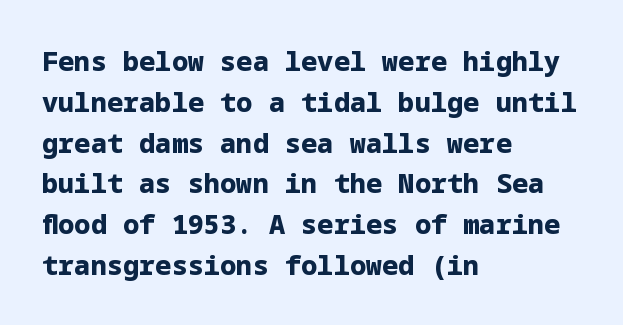
{"italic": "no", "bold": "yes", "underline": "no", "align": "left", "line_spacing": "normal", "line_spacing_ratio": 1.51, "letter_spacing": "normal", "letter_spacing_em": 0.0, "glyph_px": 27}
